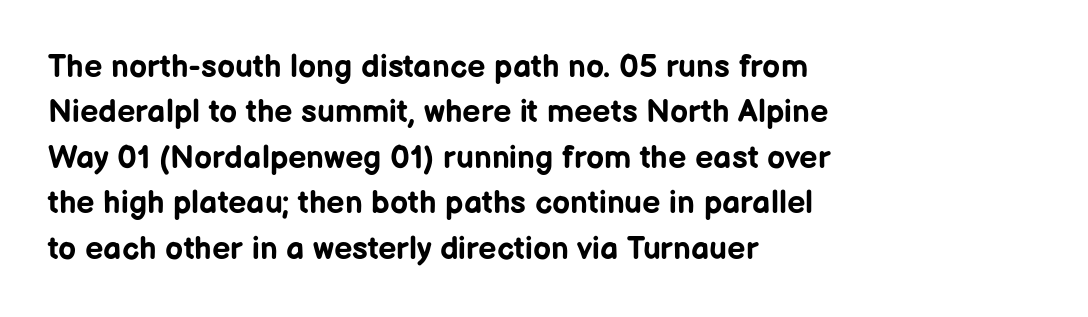
Q: Is the text bold? A: Yes.
Q: Is the text italic (slanted)? A: No, it is upright.
Q: Is the typeface a serif or a sans-serif typeface? A: Sans-serif.
Q: Is the text underlined? A: No.
Q: How is the paragraph aligned? A: Left-aligned.
Q: Is the spacing between letters normal or unusually wide? A: Normal.
Q: Is the spacing between lines tight, normal or loose? A: Normal.
Q: Width (condensed, normal, or wide)? A: Normal.
Q: Stroke contrast? A: Low.
Q: x-height? A: Medium.
Q: Monospaced? A: No.
